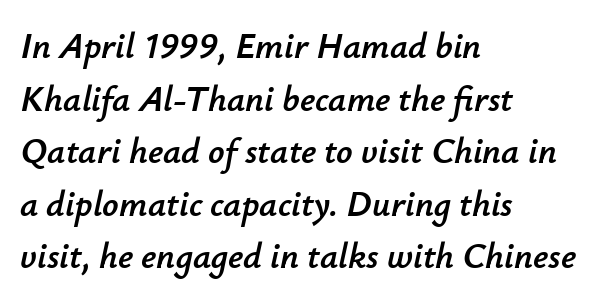
The image shows 36 px text type, italic (leaning right); set left-aligned, normal line spacing (1.46x), normal letter spacing, not underlined; low stroke contrast and a small x-height.
